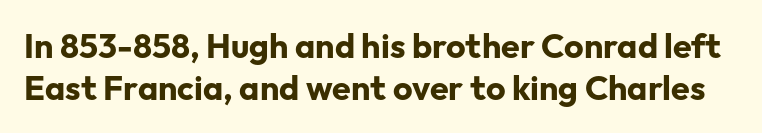
{"serif": "no", "italic": "no", "bold": "yes", "weight": "bold", "width": "normal", "stroke_contrast": "low", "x_height": "medium", "monospaced": "no", "underline": "no", "line_spacing_ratio": 1.23, "letter_spacing": "normal", "letter_spacing_em": 0.0, "glyph_px": 34}
